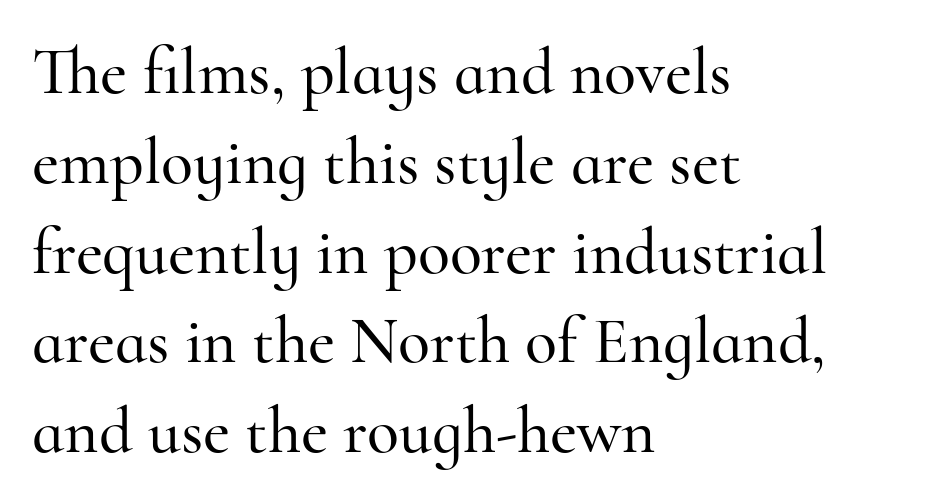
The image shows 66 px serif type, upright; set left-aligned, normal line spacing (1.36x), normal letter spacing, not underlined; high stroke contrast and a small x-height.
